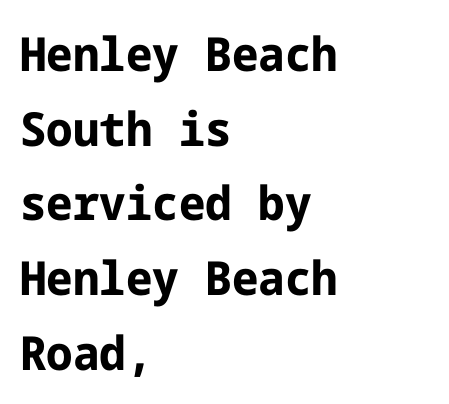
Each word holds together tightly as a unit, with standard inter-letter gaps. Horizontal alignment here is leftward, the default for most running prose. Only glyphs here, with clear space below each row. A roman cut, with each character standing at attention. Are there feet on the stems? There aren't — it's a sans.
